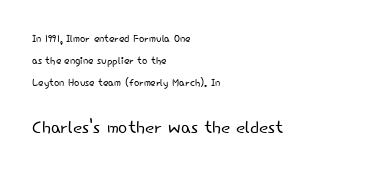
The image shows 24 px text type, upright; set left-aligned, normal line spacing (1.57x), normal letter spacing, not underlined; the second (bottom) block is 1.71x larger.
